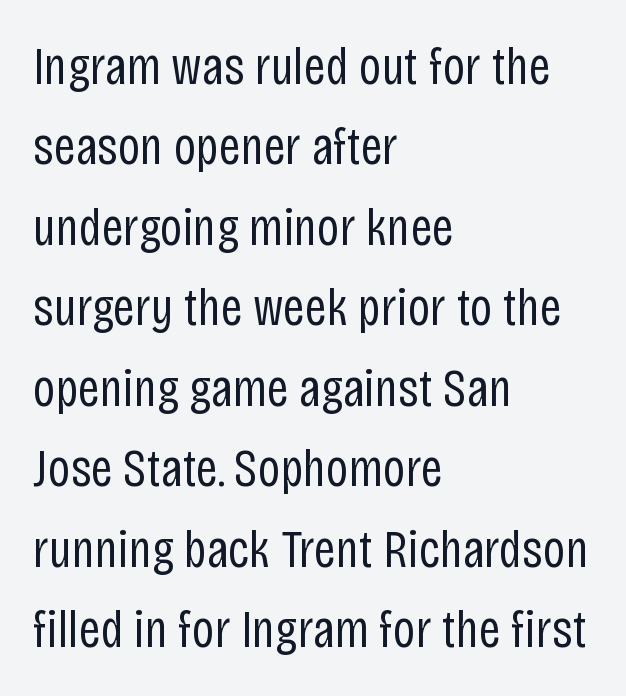
{"serif": "no", "italic": "no", "bold": "no", "weight": "regular", "width": "condensed", "stroke_contrast": "low", "x_height": "large", "monospaced": "no", "underline": "no", "align": "left", "line_spacing": "normal", "line_spacing_ratio": 1.49, "letter_spacing": "normal", "letter_spacing_em": 0.0, "glyph_px": 54}
